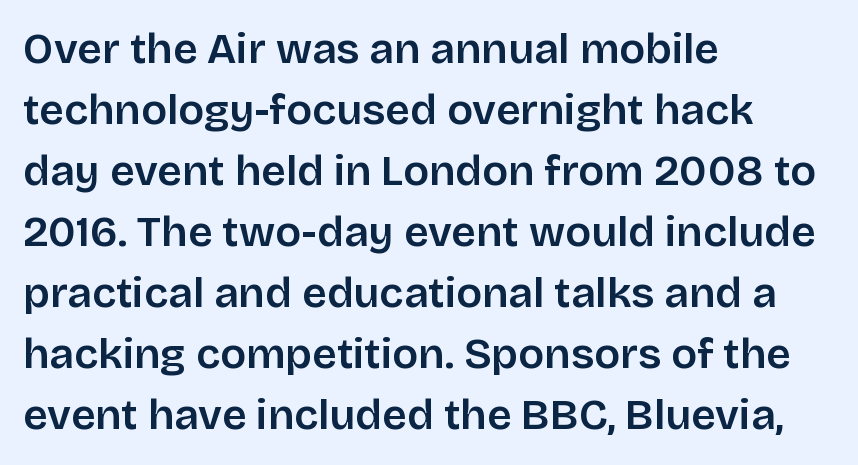
Q: Is the text italic (slanted)? A: No, it is upright.
Q: Is the typeface a serif or a sans-serif typeface? A: Sans-serif.
Q: Is the text underlined? A: No.
Q: How is the paragraph aligned? A: Left-aligned.
Q: Is the spacing between letters normal or unusually wide? A: Normal.
Q: Is the spacing between lines tight, normal or loose? A: Normal.
Q: Width (condensed, normal, or wide)? A: Normal.
Q: Stroke contrast? A: Low.
Q: x-height? A: Large.
Q: Monospaced? A: No.
